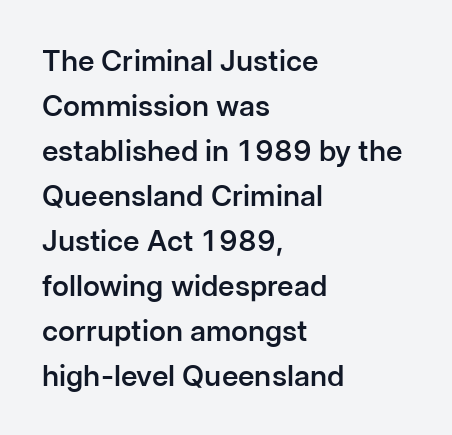
The image shows 29 px semibold sans-serif type, upright; set left-aligned, normal line spacing (1.55x), normal letter spacing, not underlined; low stroke contrast and a medium x-height.
